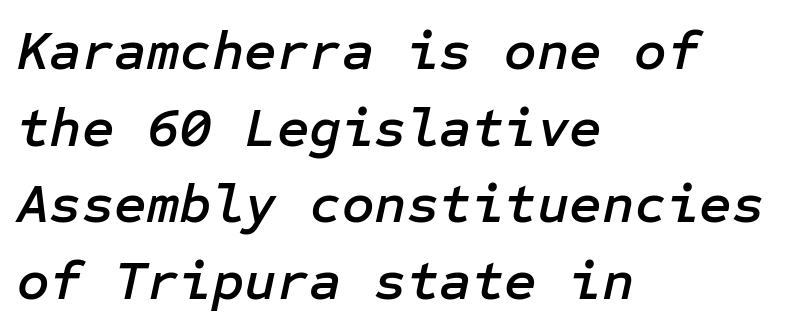
The image shows 56 px text type, italic (leaning right); set left-aligned, normal line spacing (1.37x), normal letter spacing, not underlined; low stroke contrast and a medium x-height.
